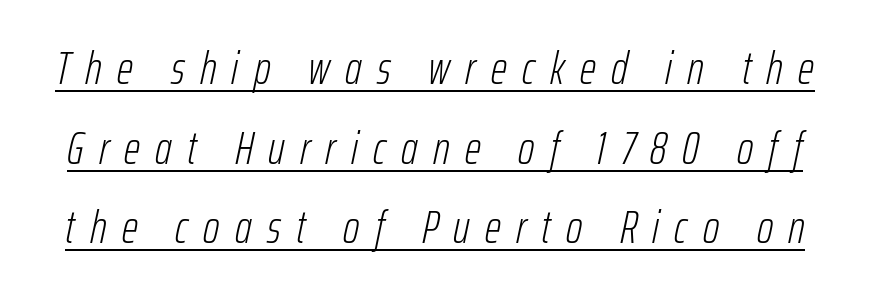
The strokes carry an ordinary text weight at most. In designer terms, the underline attribute is active on this setting. The tracking jumps out immediately: characters are airy and widely separated. Here the designer chose a conventional face with non-uniform glyph widths. The passage shown leans; its letterforms are oblique.
